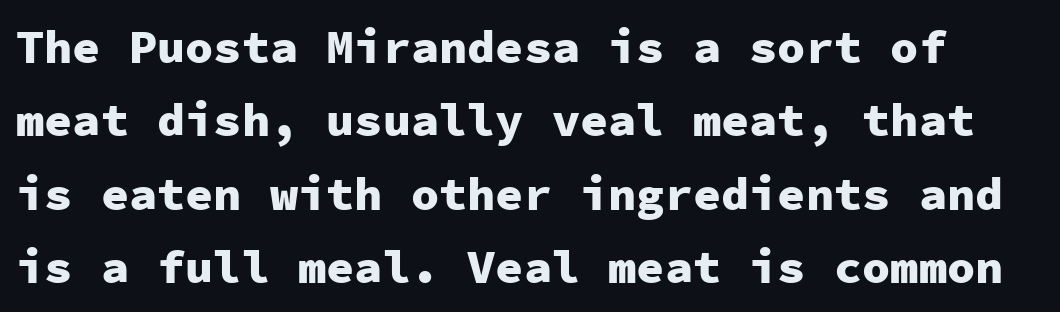
Q: Is the text bold? A: Yes.
Q: Is the text italic (slanted)? A: No, it is upright.
Q: Is the typeface a serif or a sans-serif typeface? A: Sans-serif.
Q: Is the text underlined? A: No.
Q: Is the spacing between letters normal or unusually wide? A: Normal.
Q: Is the spacing between lines tight, normal or loose? A: Normal.
Q: Width (condensed, normal, or wide)? A: Normal.
Q: Stroke contrast? A: Low.
Q: x-height? A: Medium.
Q: Monospaced? A: Yes.
